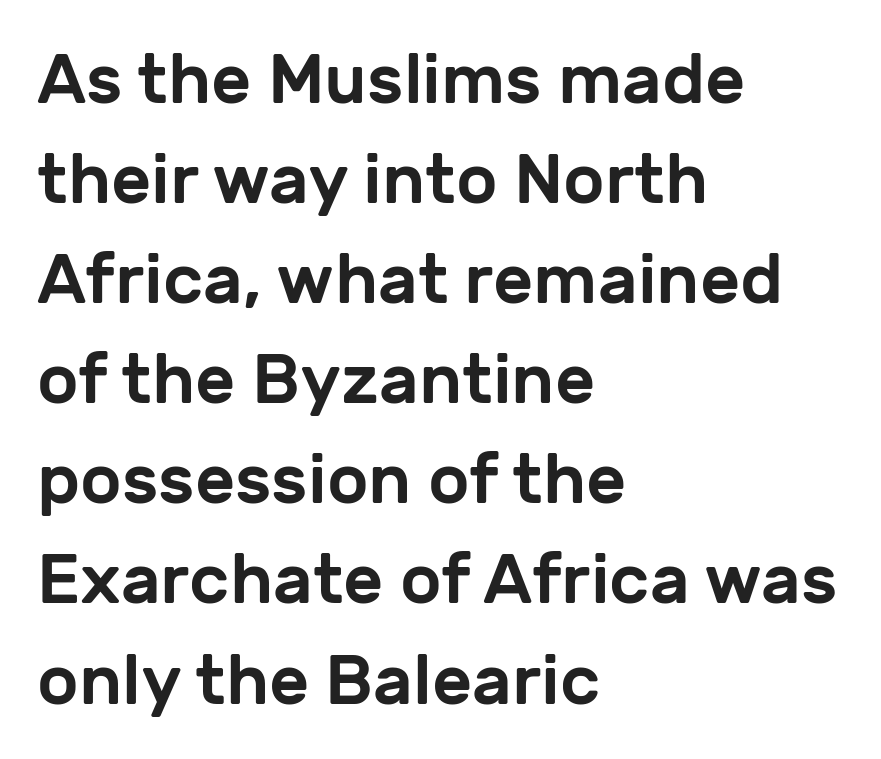
{"serif": "no", "italic": "no", "width": "normal", "stroke_contrast": "low", "x_height": "medium", "monospaced": "no", "underline": "no", "align": "left", "line_spacing": "normal", "line_spacing_ratio": 1.43, "letter_spacing": "normal", "letter_spacing_em": 0.0, "glyph_px": 70}
